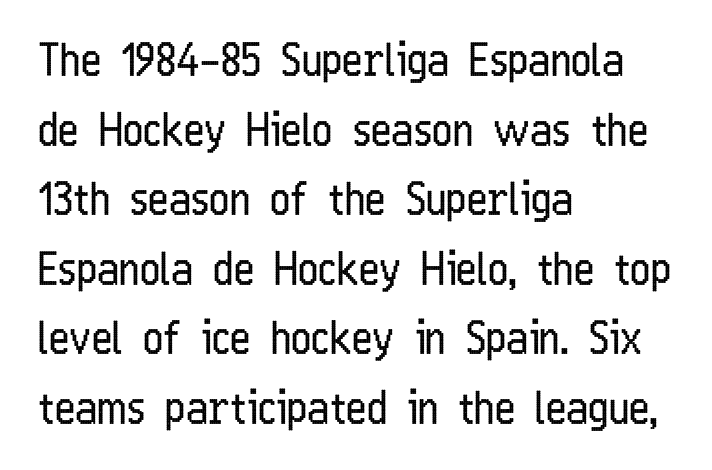
The image shows 44 px regular-weight, condensed sans-serif type, upright; set left-aligned, normal line spacing (1.58x), normal letter spacing, not underlined; low stroke contrast and a medium x-height.
